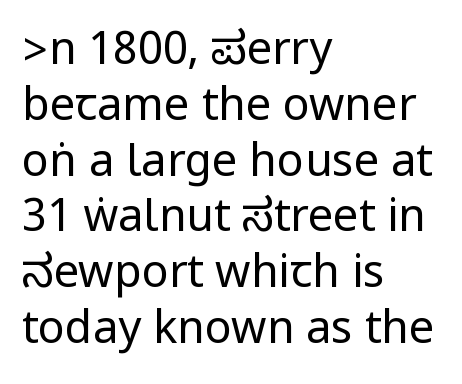
Q: Is the text bold? A: No.
Q: Is the text italic (slanted)? A: No, it is upright.
Q: Is the typeface a serif or a sans-serif typeface? A: Sans-serif.
Q: Is the text underlined? A: No.
Q: How is the paragraph aligned? A: Left-aligned.
Q: Is the spacing between letters normal or unusually wide? A: Normal.
Q: Width (condensed, normal, or wide)? A: Condensed.
Q: Stroke contrast? A: Low.
